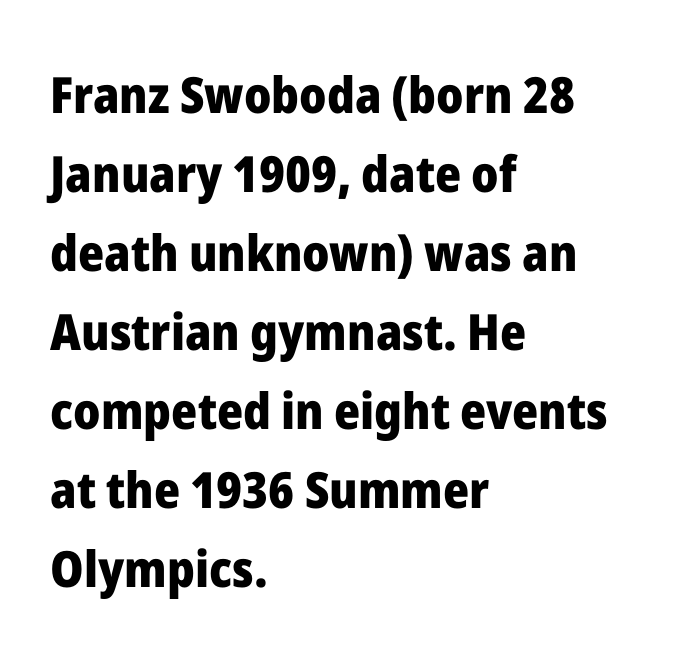
Underlining? Definitely not there. Default kerning and tracking; the words read as compact shapes. The characters look thick and weighty, a clear bold. You can tell from the bare stems that sans-serif type was used.
